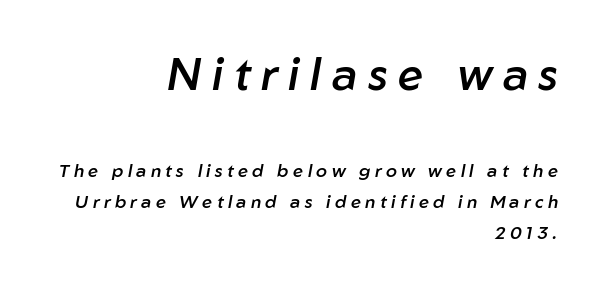
Q: Is the text bold? A: Semi-bold.
Q: Is the text italic (slanted)? A: Yes, it leans right by about 10 degrees.
Q: Is the text underlined? A: No.
Q: How is the paragraph aligned? A: Right-aligned.
Q: Is the spacing between letters normal or unusually wide? A: Unusually wide.
Q: Which block of text is set in a larger size, the first (top) or the second (bottom)? A: The first (top) one.
Q: Width (condensed, normal, or wide)? A: Normal.
Q: Stroke contrast? A: Low.
Q: x-height? A: Medium.
Q: Monospaced? A: No.
